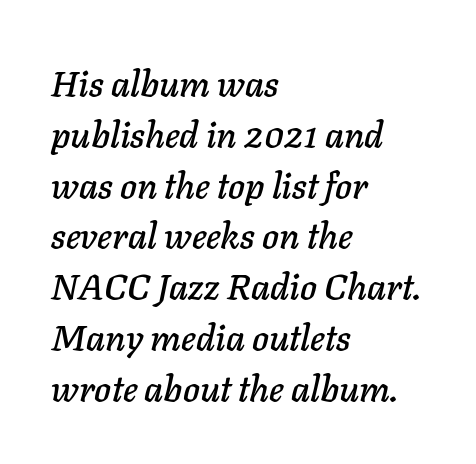
Q: Is the text italic (slanted)? A: Yes, it leans right by about 11 degrees.
Q: Is the text underlined? A: No.
Q: How is the paragraph aligned? A: Left-aligned.
Q: Is the spacing between letters normal or unusually wide? A: Normal.
Q: Is the spacing between lines tight, normal or loose? A: Normal.
Q: Width (condensed, normal, or wide)? A: Normal.
Q: Stroke contrast? A: Low.
Q: x-height? A: Medium.
Q: Monospaced? A: No.
